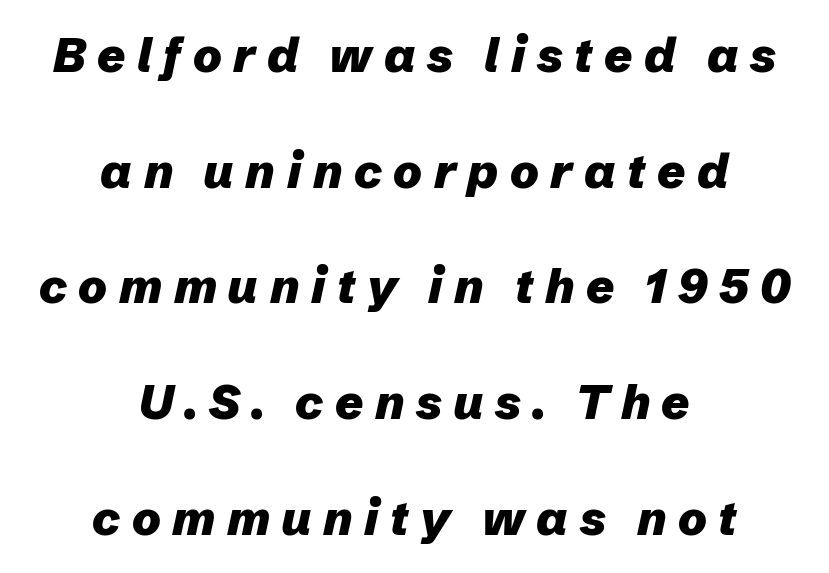
Q: Is the text bold? A: Yes.
Q: Is the text italic (slanted)? A: Yes, it leans right by about 12 degrees.
Q: Is the text underlined? A: No.
Q: How is the paragraph aligned? A: Centered.
Q: Is the spacing between letters normal or unusually wide? A: Unusually wide.
Q: Is the spacing between lines tight, normal or loose? A: Loose.
Q: Width (condensed, normal, or wide)? A: Normal.
Q: Stroke contrast? A: Low.
Q: x-height? A: Medium.
Q: Monospaced? A: No.
